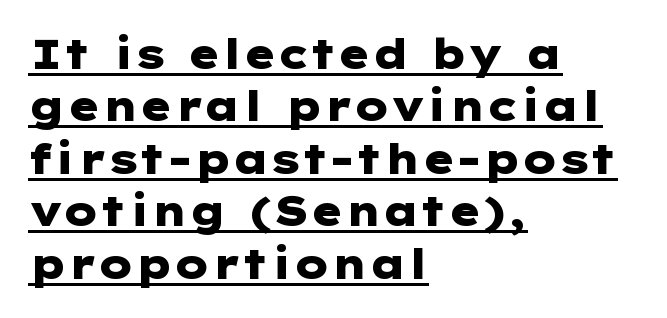
Casual observation: everything's shoved over to the left. The letters stand upright; this is a roman face. Heavy-handed strokes throughout: this text is bold. Stroke terminals: plain, sans-serif. Regular leading.
